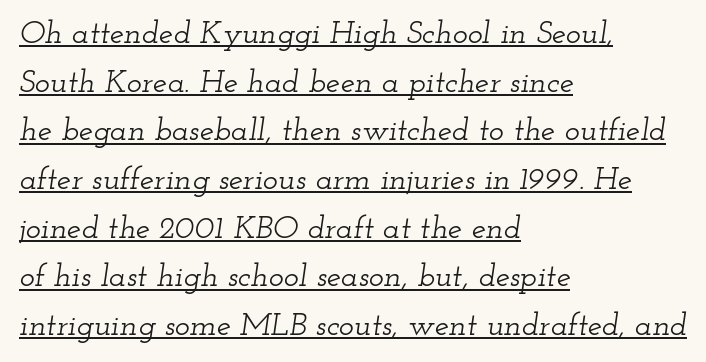
Honestly, the letter spacing is just normal — you wouldn't notice it. Posture: slanted. This block has exactly the height ordinary leading produces. Notice how a bar underscores the lettering throughout. These lines are set flush left with a ragged right edge. Spacing verdict: proportional, widths tailored to each character.
